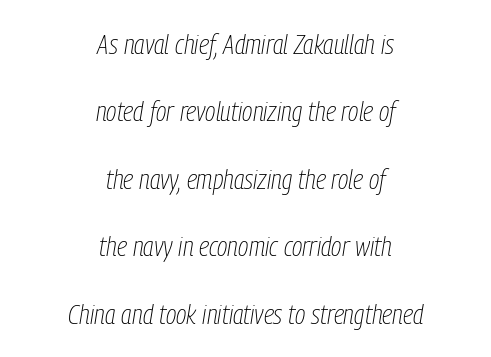
Looks like regular typesetting: each glyph gets only the width it needs. Check under the words: just untouched page. Slant detected: the letters are inclined. Here the glyphs are tracked normally, forming tight word shapes. The compositor balanced each line on the midline. One glance says open: line gaps are wider than usual.
